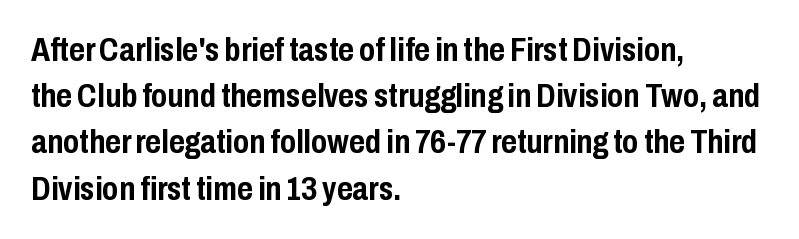
{"serif": "no", "italic": "no", "bold": "yes", "weight": "semibold", "width": "condensed", "stroke_contrast": "low", "x_height": "medium", "monospaced": "no", "underline": "no", "align": "left", "line_spacing": "normal", "line_spacing_ratio": 1.36, "letter_spacing": "normal", "letter_spacing_em": 0.0, "glyph_px": 34}
